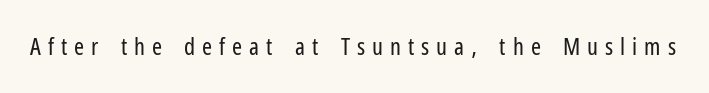
Q: Is the text bold? A: No.
Q: Is the text italic (slanted)? A: No, it is upright.
Q: Is the text underlined? A: No.
Q: Is the spacing between letters normal or unusually wide? A: Unusually wide.
